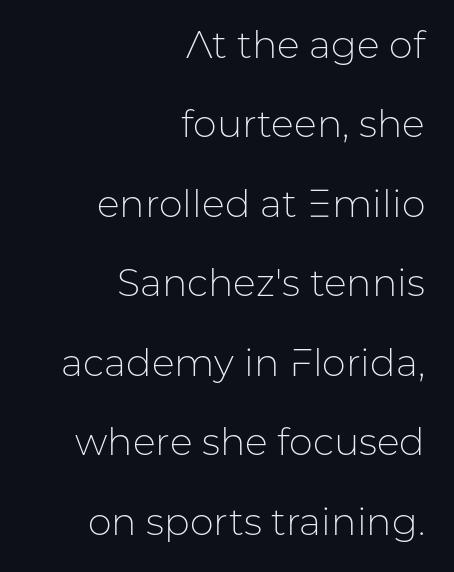
{"serif": "no", "italic": "no", "bold": "no", "weight": "light", "width": "normal", "stroke_contrast": "low", "x_height": "medium", "monospaced": "no", "underline": "no", "align": "right", "line_spacing": "loose", "line_spacing_ratio": 2.09, "letter_spacing": "normal", "letter_spacing_em": 0.0, "glyph_px": 38}
